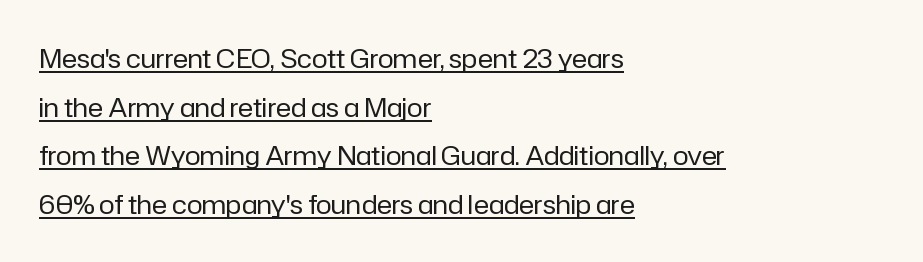
Q: Is the text bold? A: No.
Q: Is the text italic (slanted)? A: No, it is upright.
Q: Is the text underlined? A: Yes.
Q: How is the paragraph aligned? A: Left-aligned.
Q: Is the spacing between letters normal or unusually wide? A: Normal.
